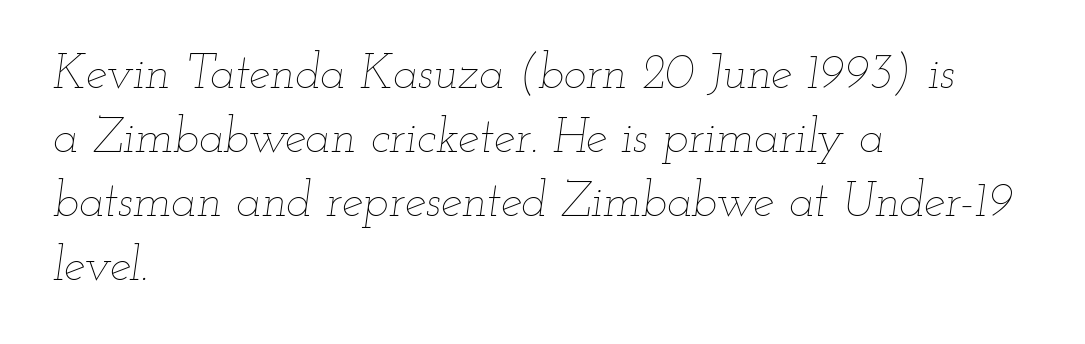
The image shows 48 px thin, wide type, italic (leaning right); set left-aligned, normal line spacing (1.33x), normal letter spacing, not underlined; low stroke contrast and a small x-height.
